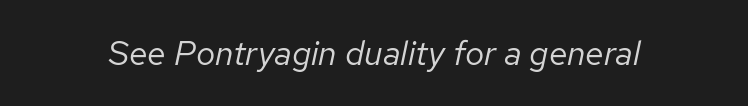
The image shows 34 px regular-weight type, italic (leaning right); set normal letter spacing, not underlined; low stroke contrast and a medium x-height.
